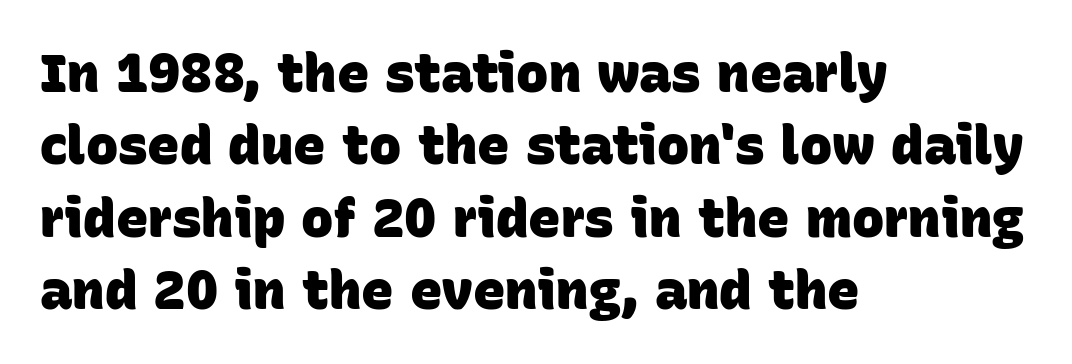
Q: Is the text bold? A: Yes.
Q: Is the typeface a serif or a sans-serif typeface? A: Sans-serif.
Q: Is the text underlined? A: No.
Q: How is the paragraph aligned? A: Left-aligned.
Q: Is the spacing between letters normal or unusually wide? A: Normal.
Q: Is the spacing between lines tight, normal or loose? A: Normal.
Q: Width (condensed, normal, or wide)? A: Normal.
Q: Stroke contrast? A: Low.
Q: x-height? A: Large.
Q: Monospaced? A: No.
